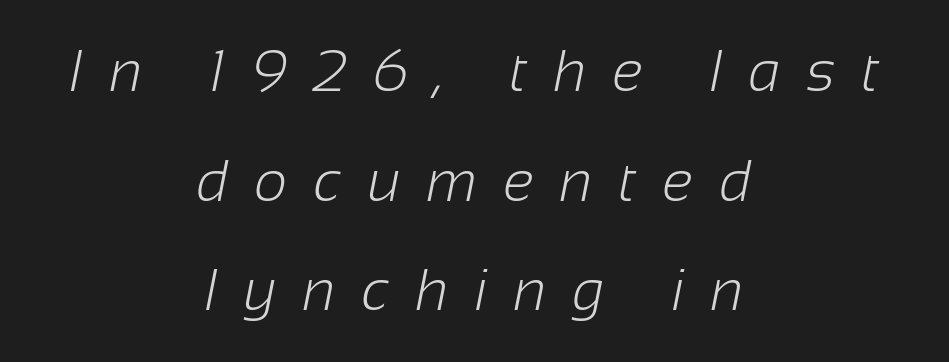
The image shows 58 px light sans-serif type; set centered, line spacing 1.89x, unusually wide letter spacing (+0.45 em), not underlined; low stroke contrast and a medium x-height.
